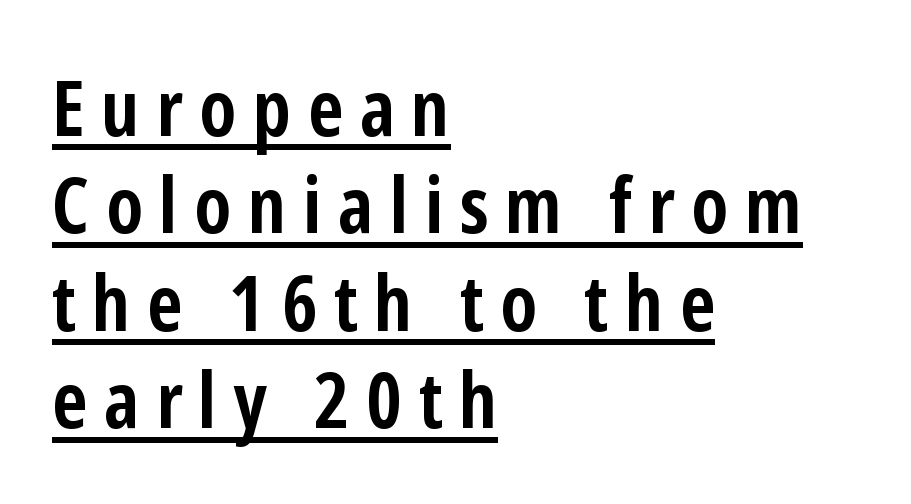
The image shows 78 px semibold, condensed sans-serif type, upright; set left-aligned, normal line spacing (1.25x), unusually wide letter spacing (+0.21 em), underlined; low stroke contrast and a medium x-height.
